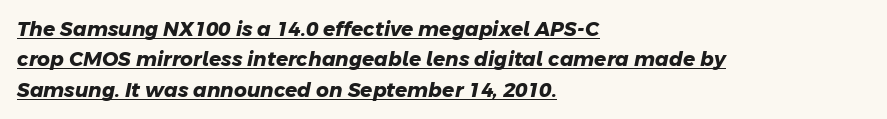
The image shows 20 px bold type; set left-aligned, normal line spacing (1.52x), normal letter spacing, underlined.
